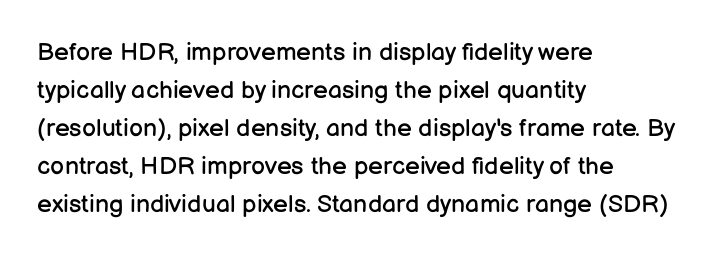
Q: Is the text bold? A: No.
Q: Is the text italic (slanted)? A: No, it is upright.
Q: Is the text underlined? A: No.
Q: How is the paragraph aligned? A: Left-aligned.
Q: Is the spacing between letters normal or unusually wide? A: Normal.
Q: Is the spacing between lines tight, normal or loose? A: Normal.
